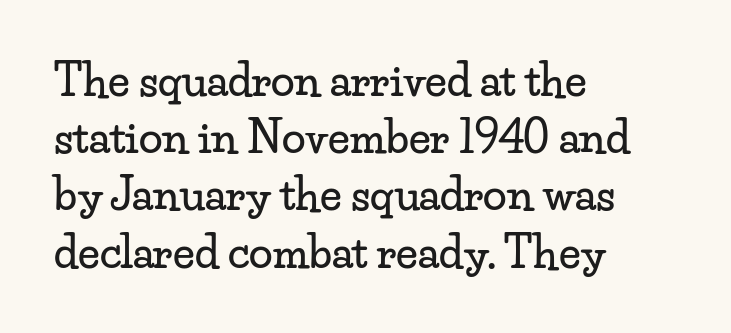
Q: Is the text italic (slanted)? A: No, it is upright.
Q: Is the typeface a serif or a sans-serif typeface? A: Serif.
Q: Is the text underlined? A: No.
Q: How is the paragraph aligned? A: Left-aligned.
Q: Is the spacing between letters normal or unusually wide? A: Normal.
Q: Is the spacing between lines tight, normal or loose? A: Normal.
Q: Width (condensed, normal, or wide)? A: Wide.
Q: Stroke contrast? A: Low.
Q: x-height? A: Small.
Q: Monospaced? A: No.
